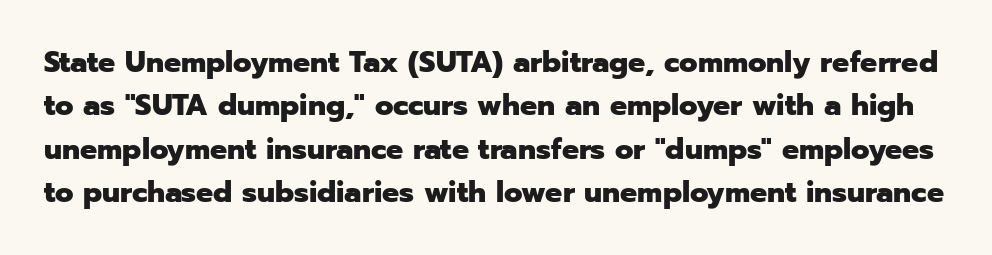
The image shows 30 px heavy sans-serif type, upright; set normal line spacing (1.45x), normal letter spacing, not underlined; low stroke contrast and a medium x-height.
